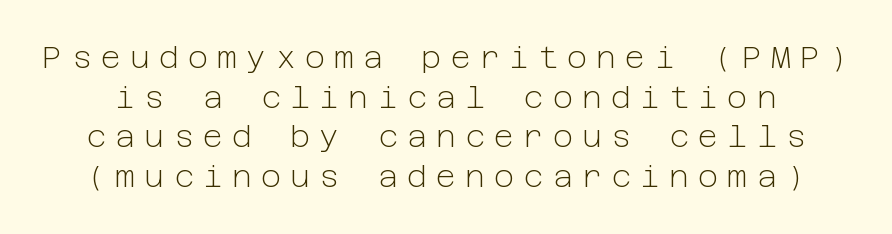
The image shows 31 px light sans-serif type, upright; set normal line spacing (1.28x), unusually wide letter spacing (+0.29 em), not underlined; low stroke contrast and a medium x-height.
